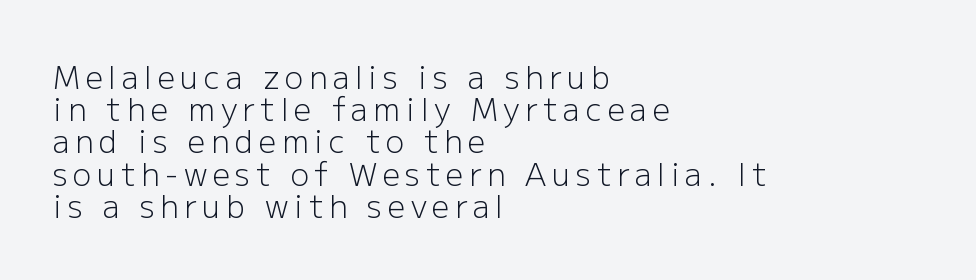
Q: Is the text bold? A: No.
Q: Is the text italic (slanted)? A: No, it is upright.
Q: Is the typeface a serif or a sans-serif typeface? A: Sans-serif.
Q: Is the text underlined? A: No.
Q: How is the paragraph aligned? A: Left-aligned.
Q: Is the spacing between lines tight, normal or loose? A: Tight.
Q: Width (condensed, normal, or wide)? A: Normal.
Q: Stroke contrast? A: Low.
Q: x-height? A: Medium.
Q: Monospaced? A: No.
